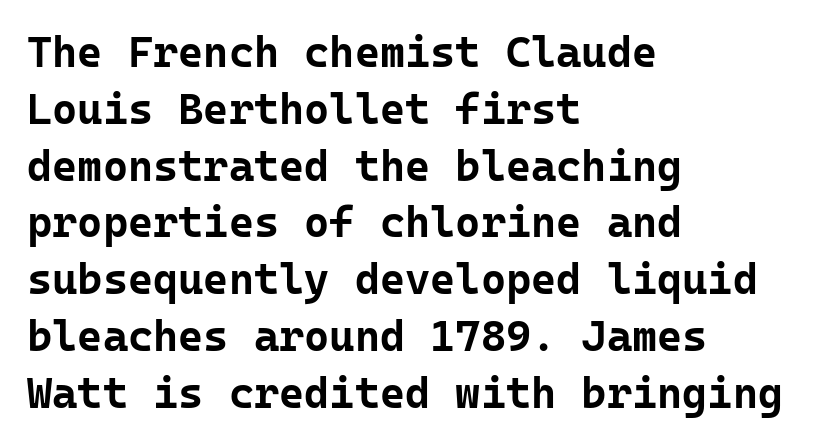
{"serif": "no", "italic": "no", "bold": "yes", "weight": "bold", "width": "normal", "stroke_contrast": "low", "x_height": "medium", "monospaced": "yes", "underline": "no", "align": "left", "line_spacing": "normal", "line_spacing_ratio": 1.32, "letter_spacing": "normal", "letter_spacing_em": 0.0, "glyph_px": 43}
